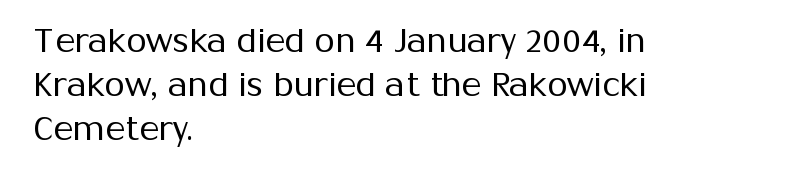
{"serif": "no", "italic": "no", "bold": "no", "weight": "regular", "width": "normal", "stroke_contrast": "medium", "x_height": "medium", "monospaced": "no", "underline": "no", "align": "left", "line_spacing": "normal", "line_spacing_ratio": 1.34, "letter_spacing": "normal", "letter_spacing_em": 0.0, "glyph_px": 33}
